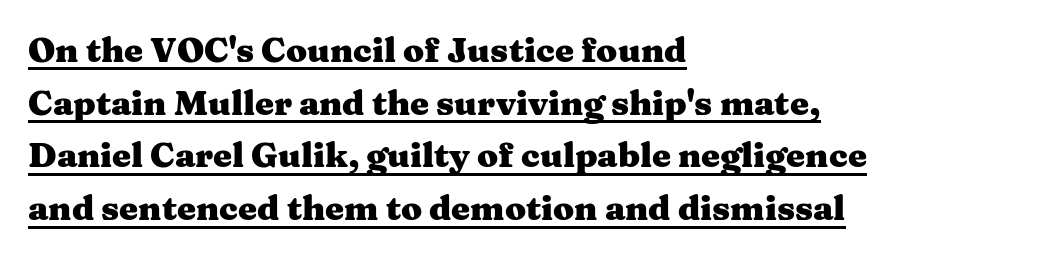
The image shows 34 px heavy, wide serif type, upright; set left-aligned, normal line spacing (1.55x), normal letter spacing, underlined; medium stroke contrast and a medium x-height.
